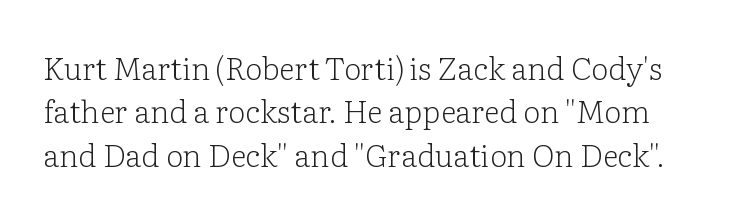
The image shows 31 px light serif type, upright; set normal line spacing (1.4x), normal letter spacing, not underlined; low stroke contrast and a medium x-height.
